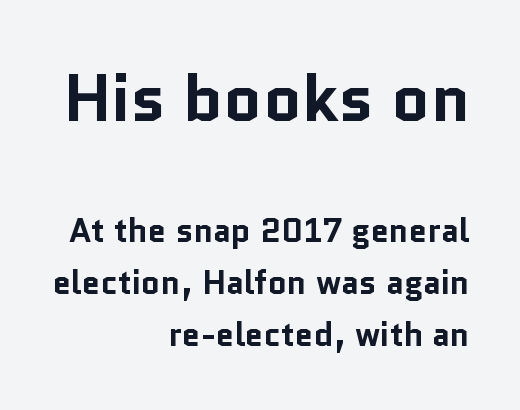
The image shows 66 px bold sans-serif type, upright; set right-aligned, normal line spacing (1.57x), normal letter spacing, not underlined; the first (top) block is 2.0x larger; low stroke contrast and a medium x-height.
